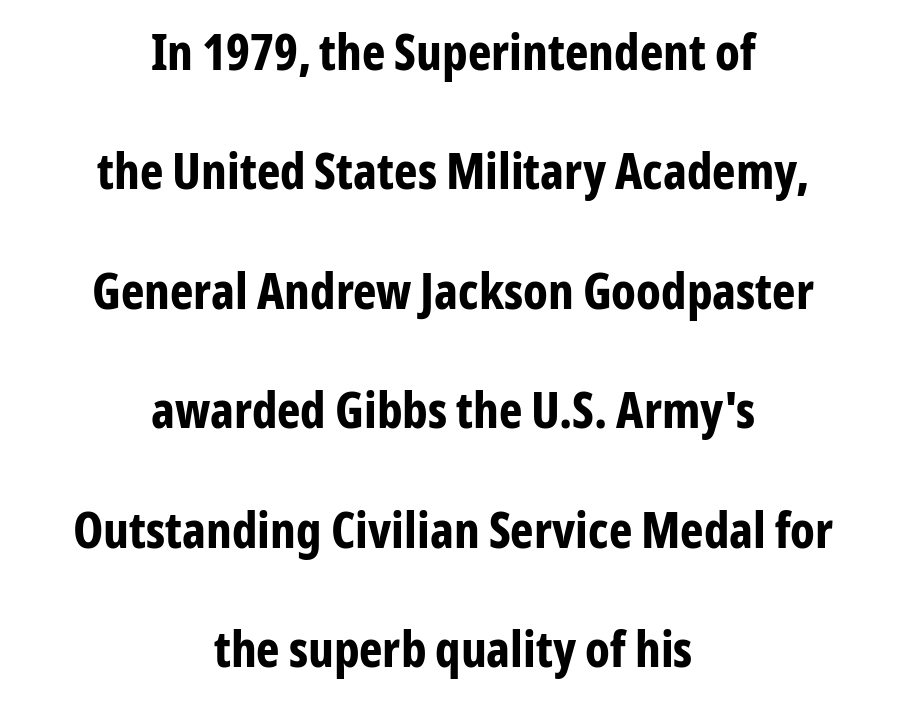
The image shows 50 px bold, condensed sans-serif type, upright; set centered, loose line spacing (2.39x), normal letter spacing, not underlined; low stroke contrast and a medium x-height.
